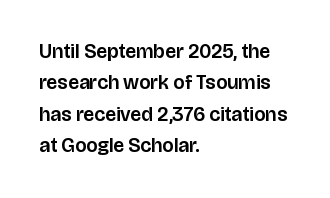
The image shows 20 px text type, upright; set left-aligned, normal line spacing (1.57x), normal letter spacing, not underlined.
